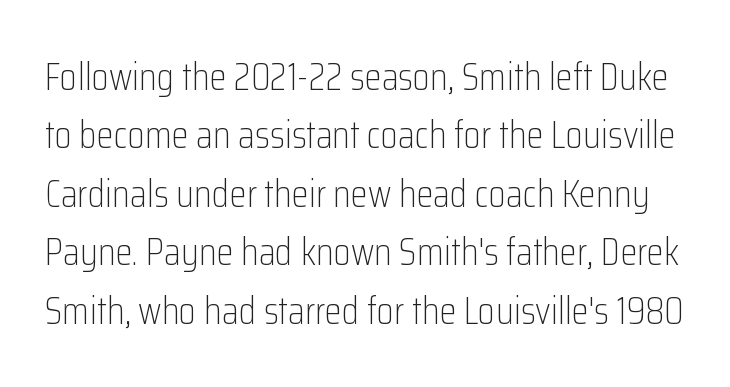
The image shows 39 px light, condensed sans-serif type, upright; set normal line spacing (1.5x), normal letter spacing, not underlined; low stroke contrast and a medium x-height.
